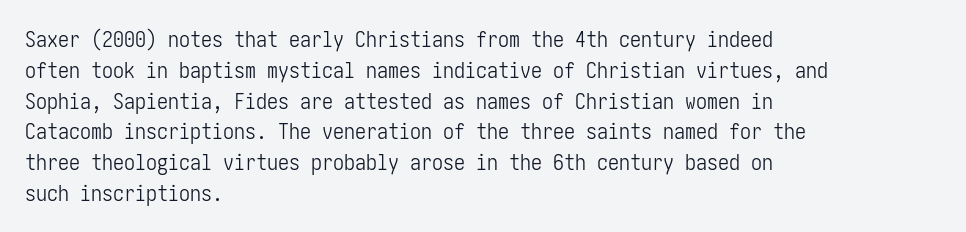
The image shows 22 px text type, upright; set left-aligned, normal line spacing (1.4x), normal letter spacing, not underlined.
